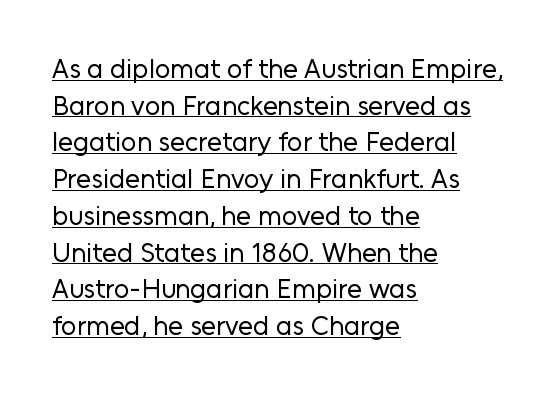
{"italic": "no", "bold": "no", "underline": "yes", "align": "left", "line_spacing": "normal", "line_spacing_ratio": 1.36, "letter_spacing": "normal", "letter_spacing_em": 0.0, "glyph_px": 27}
